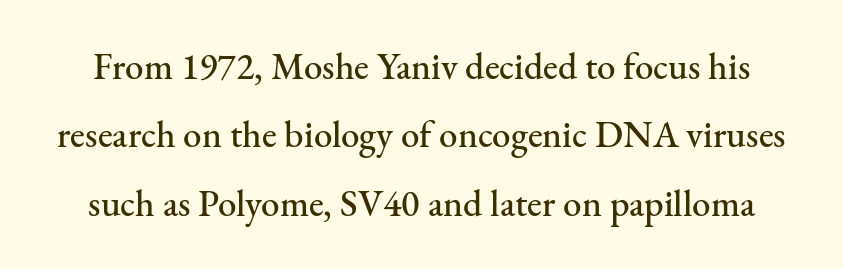
The image shows 37 px serif type, upright; set line spacing 1.85x, normal letter spacing, not underlined; medium stroke contrast and a small x-height.
